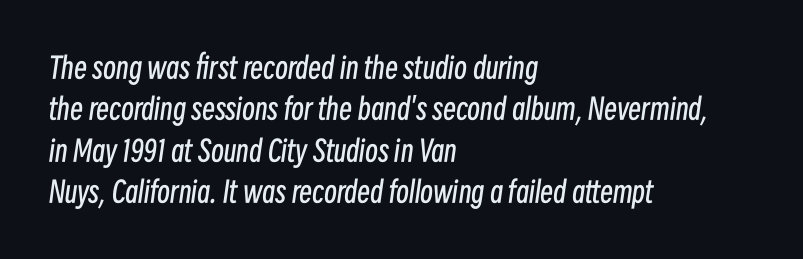
Q: Is the text bold? A: No.
Q: Is the text italic (slanted)? A: Yes, it leans right by about 8 degrees.
Q: Is the text underlined? A: No.
Q: How is the paragraph aligned? A: Left-aligned.
Q: Is the spacing between letters normal or unusually wide? A: Normal.
Q: Is the spacing between lines tight, normal or loose? A: Normal.
Q: Width (condensed, normal, or wide)? A: Condensed.
Q: Stroke contrast? A: Low.
Q: x-height? A: Medium.
Q: Monospaced? A: No.
